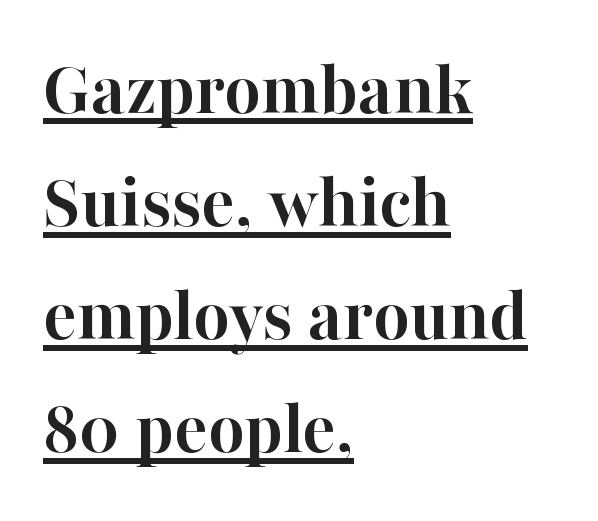
Q: Is the text bold? A: Yes.
Q: Is the text italic (slanted)? A: No, it is upright.
Q: Is the typeface a serif or a sans-serif typeface? A: Serif.
Q: Is the text underlined? A: Yes.
Q: How is the paragraph aligned? A: Left-aligned.
Q: Is the spacing between letters normal or unusually wide? A: Normal.
Q: Is the spacing between lines tight, normal or loose? A: Normal.
Q: Width (condensed, normal, or wide)? A: Normal.
Q: Stroke contrast? A: High.
Q: x-height? A: Medium.
Q: Monospaced? A: No.
